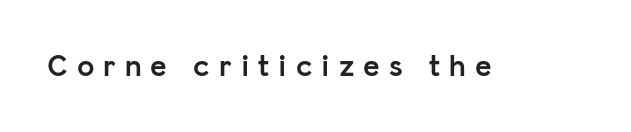
Q: Is the text bold? A: Yes.
Q: Is the text italic (slanted)? A: No, it is upright.
Q: Is the typeface a serif or a sans-serif typeface? A: Sans-serif.
Q: Is the text underlined? A: No.
Q: Is the spacing between letters normal or unusually wide? A: Unusually wide.
Q: Width (condensed, normal, or wide)? A: Normal.
Q: Stroke contrast? A: Low.
Q: x-height? A: Medium.
Q: Monospaced? A: No.
